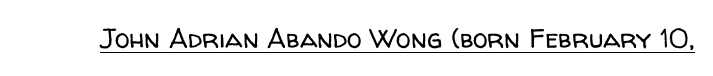
Q: Is the text bold? A: No.
Q: Is the text italic (slanted)? A: No, it is upright.
Q: Is the text underlined? A: Yes.
Q: Is the spacing between letters normal or unusually wide? A: Normal.
